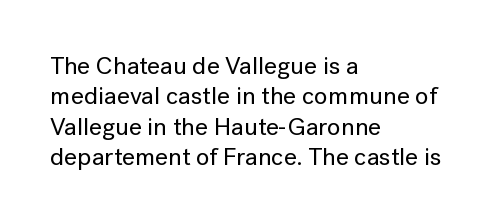
{"italic": "no", "underline": "no", "align": "left", "line_spacing_ratio": 1.22, "letter_spacing": "normal", "letter_spacing_em": 0.0, "glyph_px": 25}
